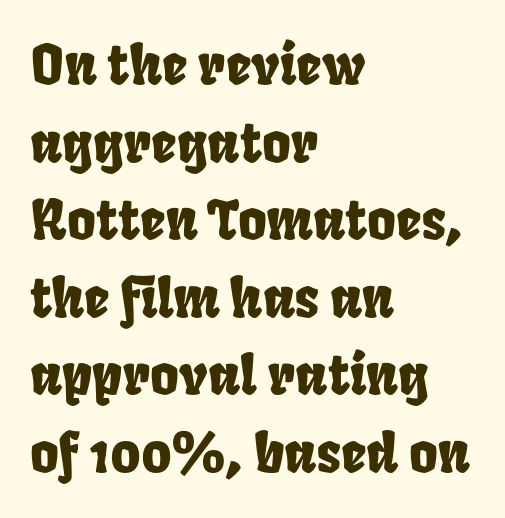
Q: Is the text underlined? A: No.
Q: How is the paragraph aligned? A: Left-aligned.
Q: Is the spacing between letters normal or unusually wide? A: Normal.
Q: Is the spacing between lines tight, normal or loose? A: Normal.
Q: Width (condensed, normal, or wide)? A: Condensed.
Q: Stroke contrast? A: Low.
Q: x-height? A: Large.
Q: Monospaced? A: No.
